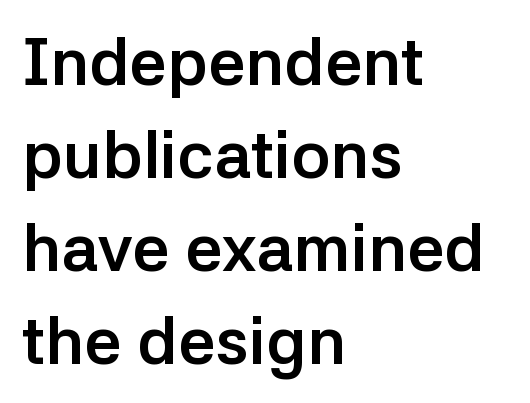
Glance below the letters and you will spot only blank space. Casual observation: everything's shoved over to the left. This rendering employs a face without finishing strokes, i.e., a sans-serif. The passage shown is typed in a proportional face where columns would drift. The rendering keeps characters at their native spacing.
